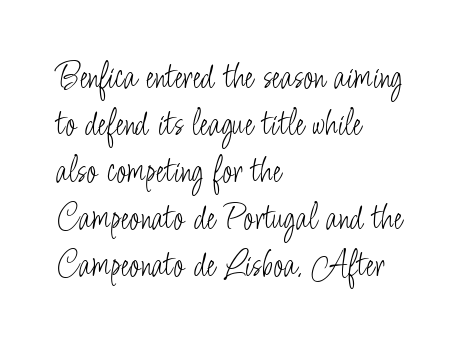
Q: Is the text bold? A: No.
Q: Is the text italic (slanted)? A: Yes.
Q: Is the typeface a serif or a sans-serif typeface? A: Sans-serif.
Q: Is the text underlined? A: No.
Q: How is the paragraph aligned? A: Left-aligned.
Q: Is the spacing between letters normal or unusually wide? A: Normal.
Q: Width (condensed, normal, or wide)? A: Condensed.
Q: Stroke contrast? A: Low.
Q: x-height? A: Small.
Q: Monospaced? A: No.
